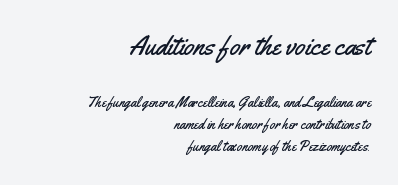
Interline gaps are of average width in this sample. Here the first block reads like a headline and the second like body copy. Nobody drew a line under any word here.
